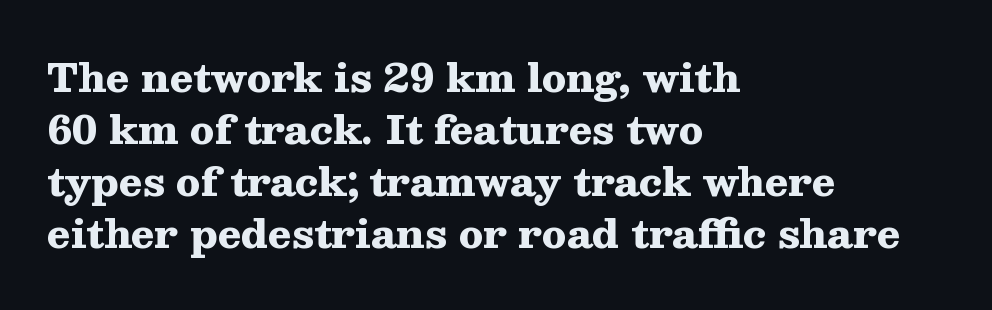
Q: Is the text bold? A: Yes.
Q: Is the text italic (slanted)? A: No, it is upright.
Q: Is the typeface a serif or a sans-serif typeface? A: Serif.
Q: Is the text underlined? A: No.
Q: How is the paragraph aligned? A: Left-aligned.
Q: Is the spacing between letters normal or unusually wide? A: Normal.
Q: Is the spacing between lines tight, normal or loose? A: Normal.
Q: Width (condensed, normal, or wide)? A: Wide.
Q: Stroke contrast? A: Medium.
Q: x-height? A: Medium.
Q: Monospaced? A: No.
